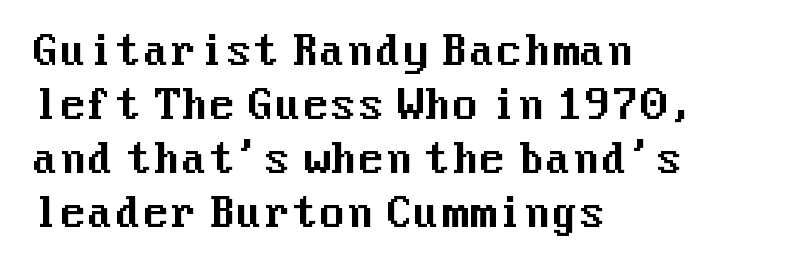
Q: Is the text italic (slanted)? A: No, it is upright.
Q: Is the typeface a serif or a sans-serif typeface? A: Sans-serif.
Q: Is the text underlined? A: No.
Q: How is the paragraph aligned? A: Left-aligned.
Q: Is the spacing between letters normal or unusually wide? A: Normal.
Q: Is the spacing between lines tight, normal or loose? A: Normal.
Q: Width (condensed, normal, or wide)? A: Normal.
Q: Stroke contrast? A: Medium.
Q: x-height? A: Medium.
